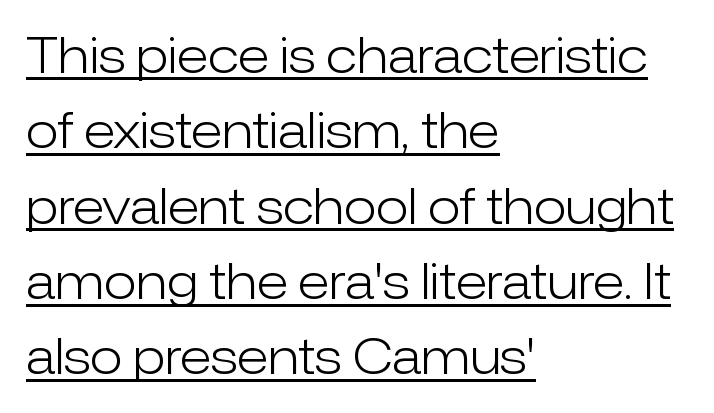
Q: Is the text bold? A: No.
Q: Is the text italic (slanted)? A: No, it is upright.
Q: Is the typeface a serif or a sans-serif typeface? A: Sans-serif.
Q: Is the text underlined? A: Yes.
Q: How is the paragraph aligned? A: Left-aligned.
Q: Is the spacing between letters normal or unusually wide? A: Normal.
Q: Is the spacing between lines tight, normal or loose? A: Normal.
Q: Width (condensed, normal, or wide)? A: Normal.
Q: Stroke contrast? A: Low.
Q: x-height? A: Medium.
Q: Monospaced? A: No.
